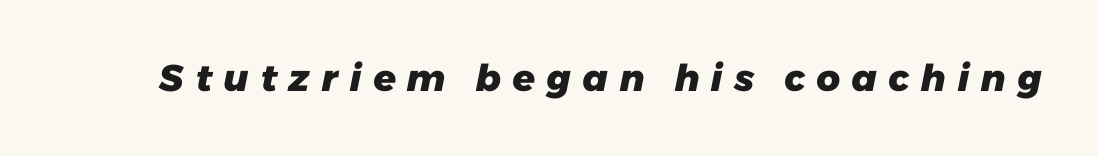
Q: Is the text bold? A: Yes.
Q: Is the typeface a serif or a sans-serif typeface? A: Sans-serif.
Q: Is the text underlined? A: No.
Q: Is the spacing between letters normal or unusually wide? A: Unusually wide.
Q: Width (condensed, normal, or wide)? A: Normal.
Q: Stroke contrast? A: Low.
Q: x-height? A: Medium.
Q: Monospaced? A: No.
